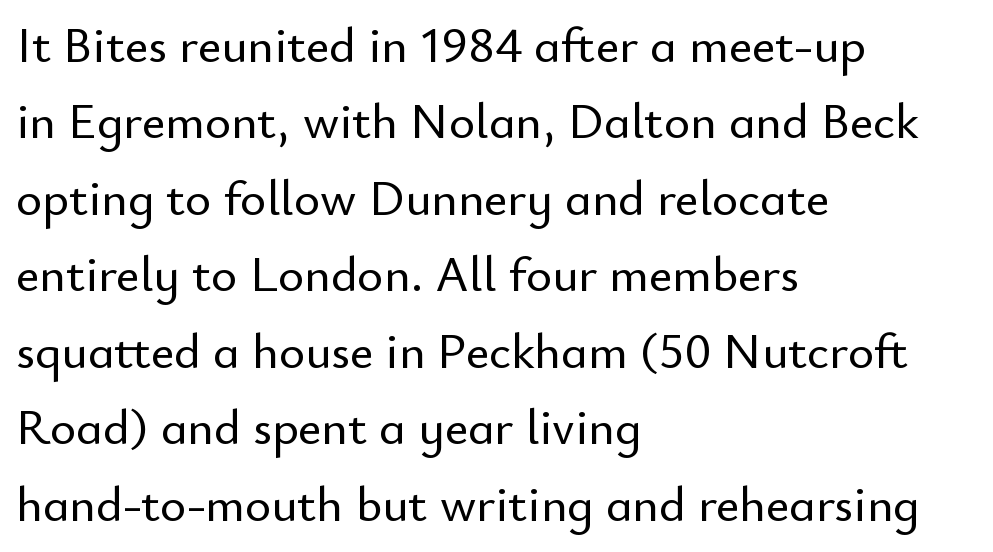
Q: Is the text italic (slanted)? A: No, it is upright.
Q: Is the typeface a serif or a sans-serif typeface? A: Sans-serif.
Q: Is the text underlined? A: No.
Q: How is the paragraph aligned? A: Left-aligned.
Q: Is the spacing between letters normal or unusually wide? A: Normal.
Q: Is the spacing between lines tight, normal or loose? A: Normal.
Q: Width (condensed, normal, or wide)? A: Normal.
Q: Stroke contrast? A: Low.
Q: x-height? A: Small.
Q: Monospaced? A: No.
